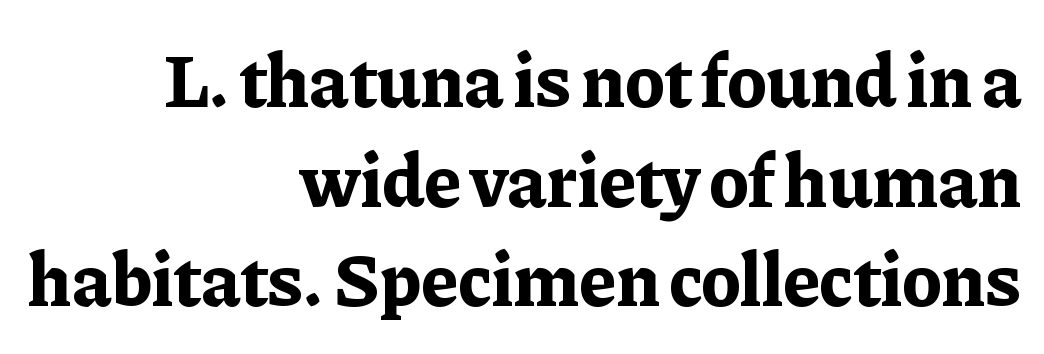
What's the leading like? Ordinary, nothing unusual. Thick stems and heavy bowls — unmistakably bold. Font category for this specimen: serif. Spacing verdict: proportional, widths tailored to each character.
